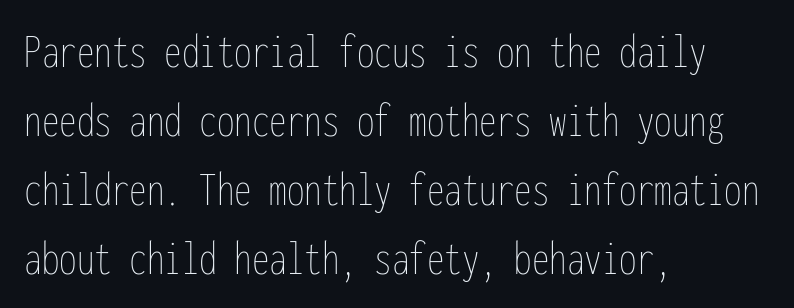
{"italic": "no", "bold": "no", "weight": "thin", "width": "condensed", "stroke_contrast": "low", "x_height": "medium", "monospaced": "yes", "underline": "no", "align": "left", "line_spacing": "normal", "line_spacing_ratio": 1.38, "letter_spacing": "normal", "letter_spacing_em": 0.0, "glyph_px": 50}
